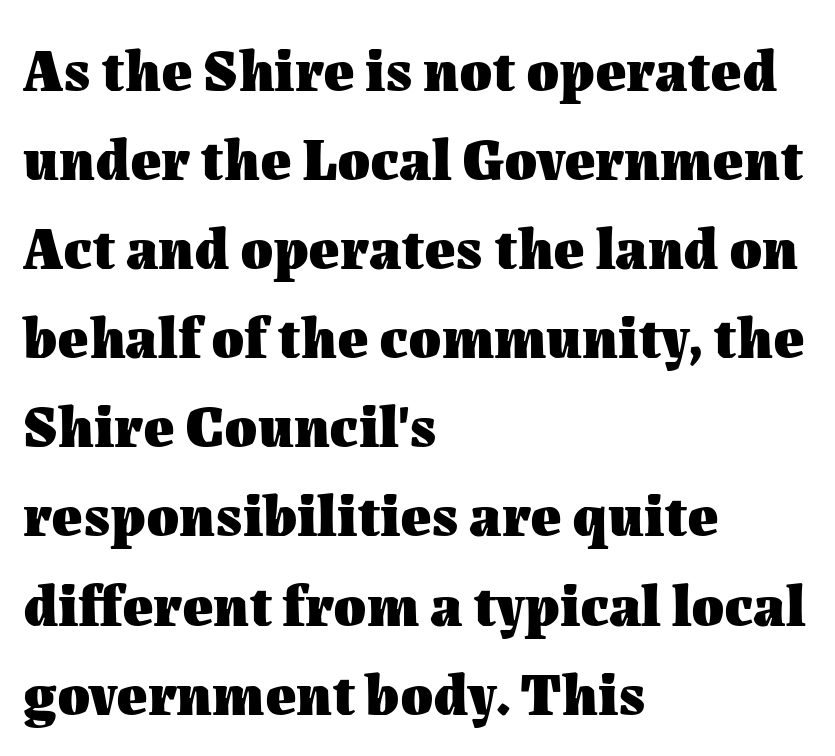
The image shows 59 px heavy type, upright; set left-aligned, normal line spacing (1.51x), normal letter spacing, not underlined; medium stroke contrast and a medium x-height.
